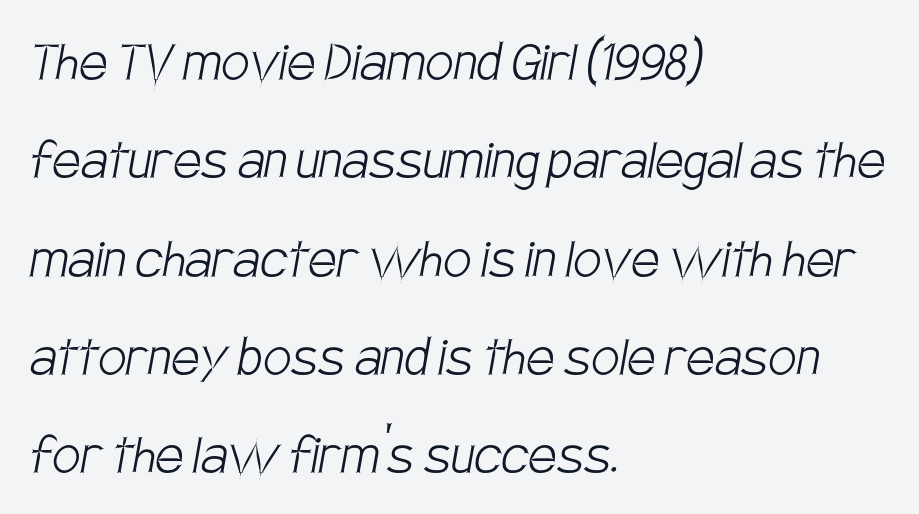
Q: Is the text bold? A: No.
Q: Is the typeface a serif or a sans-serif typeface? A: Sans-serif.
Q: Is the text underlined? A: No.
Q: How is the paragraph aligned? A: Left-aligned.
Q: Is the spacing between letters normal or unusually wide? A: Normal.
Q: Is the spacing between lines tight, normal or loose? A: Normal.
Q: Width (condensed, normal, or wide)? A: Condensed.
Q: Stroke contrast? A: Low.
Q: x-height? A: Large.
Q: Monospaced? A: No.
